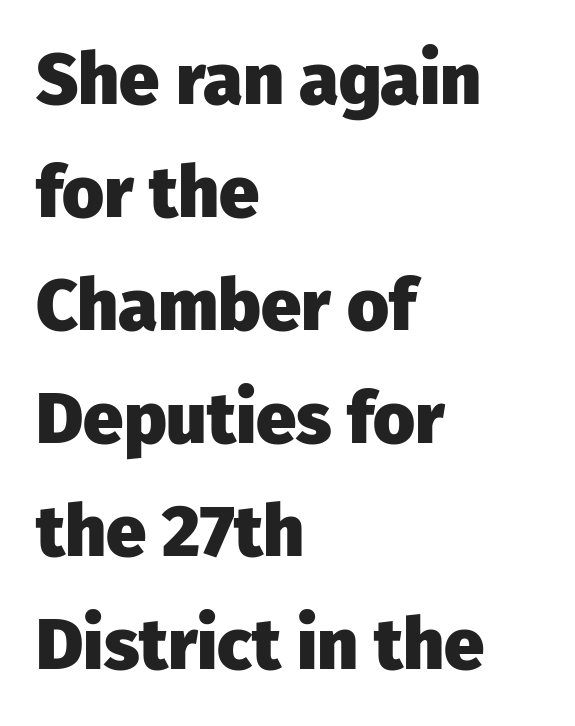
The image shows 72 px heavy sans-serif type, upright; set left-aligned, normal line spacing (1.57x), normal letter spacing, not underlined; low stroke contrast and a medium x-height.
